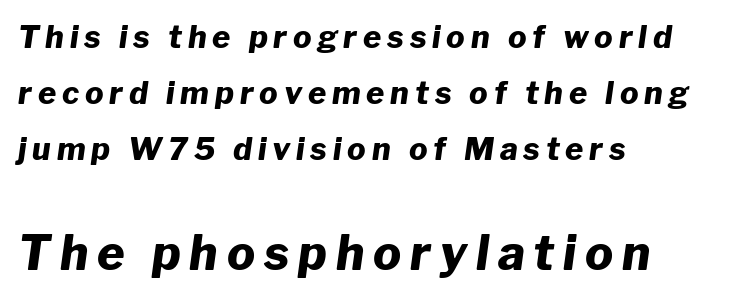
Q: Is the text bold? A: Yes.
Q: Is the text italic (slanted)? A: Yes, it leans right by about 8 degrees.
Q: Is the text underlined? A: No.
Q: How is the paragraph aligned? A: Left-aligned.
Q: Which block of text is set in a larger size, the first (top) or the second (bottom)? A: The second (bottom) one.
Q: Width (condensed, normal, or wide)? A: Normal.
Q: Stroke contrast? A: Low.
Q: x-height? A: Medium.
Q: Monospaced? A: No.
